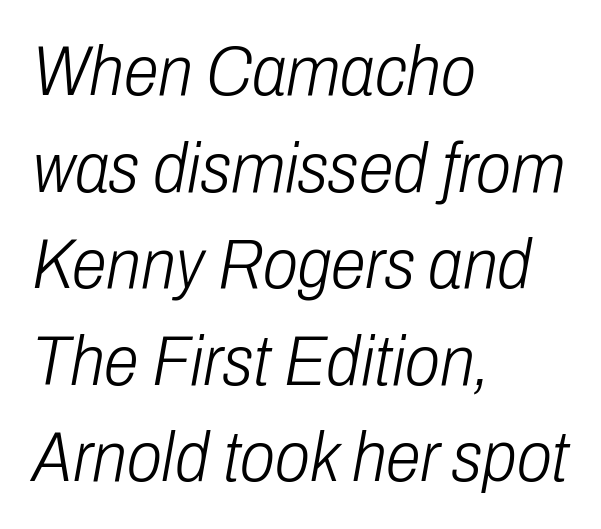
The gaps between neighbouring characters are ordinary and unremarkable. The face used here is proportionally spaced, like ordinary book or web type. The whole block is typeset with a tilt. Is there much room between lines? A standard amount, neither cramped nor airy. Any mark beneath the type? The region is blank. Stems and bowls with no extra thickness — not bold.
